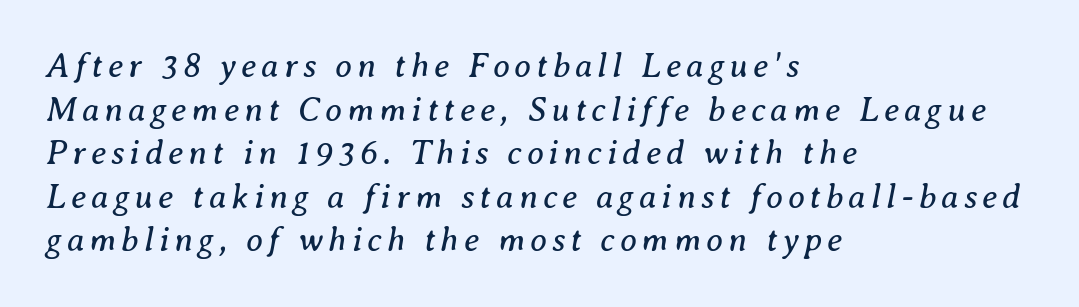
The image shows 34 px regular-weight serif type, italic (leaning right); set left-aligned, normal line spacing (1.28x), not underlined; medium stroke contrast and a medium x-height.
